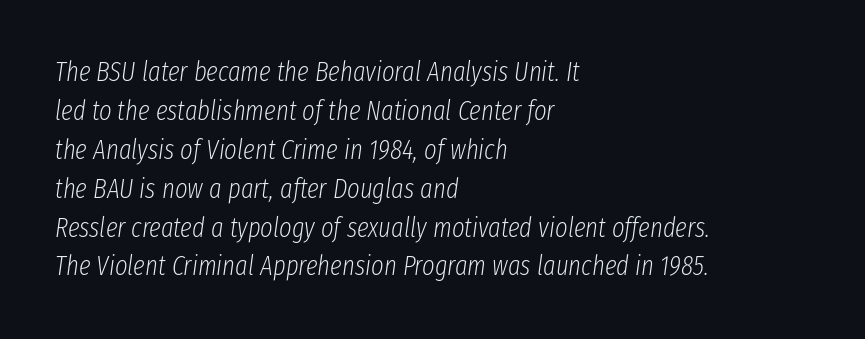
These lines are set flush left with a ragged right edge. Evenly set lines give the paragraph a standard silhouette. Characters are canted at an angle relative to the baseline's perpendicular. The face used here is rendered with its standard letterfit. Glance below the letters and you will spot only blank space.
